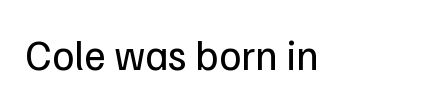
{"serif": "no", "italic": "no", "bold": "no", "weight": "regular", "width": "normal", "stroke_contrast": "low", "x_height": "medium", "monospaced": "no", "underline": "no", "letter_spacing": "normal", "letter_spacing_em": 0.0, "glyph_px": 42}
